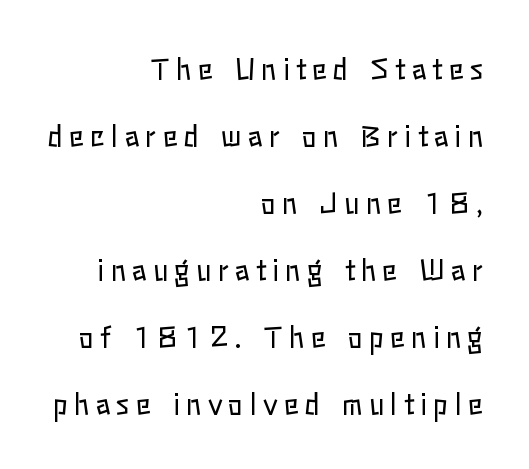
The image shows 28 px regular-weight type, upright; set right-aligned, loose line spacing (2.39x), unusually wide letter spacing (+0.22 em), not underlined; low stroke contrast and a medium x-height.
